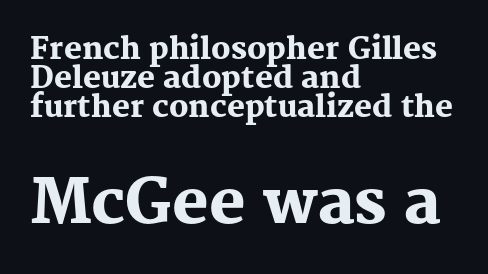
Q: Is the text bold? A: Yes.
Q: Is the text italic (slanted)? A: No, it is upright.
Q: Is the typeface a serif or a sans-serif typeface? A: Serif.
Q: Is the text underlined? A: No.
Q: How is the paragraph aligned? A: Left-aligned.
Q: Is the spacing between letters normal or unusually wide? A: Normal.
Q: Is the spacing between lines tight, normal or loose? A: Tight.
Q: Which block of text is set in a larger size, the first (top) or the second (bottom)? A: The second (bottom) one.
Q: Width (condensed, normal, or wide)? A: Normal.
Q: Stroke contrast? A: Medium.
Q: x-height? A: Medium.
Q: Monospaced? A: No.
